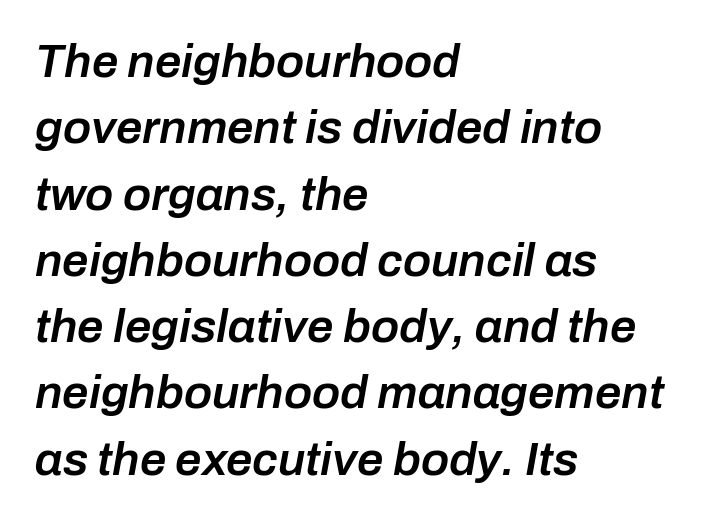
Q: Is the text bold? A: Semi-bold.
Q: Is the text italic (slanted)? A: Yes, it leans right by about 10 degrees.
Q: Is the text underlined? A: No.
Q: How is the paragraph aligned? A: Left-aligned.
Q: Is the spacing between letters normal or unusually wide? A: Normal.
Q: Is the spacing between lines tight, normal or loose? A: Normal.
Q: Width (condensed, normal, or wide)? A: Normal.
Q: Stroke contrast? A: Low.
Q: x-height? A: Medium.
Q: Monospaced? A: No.
